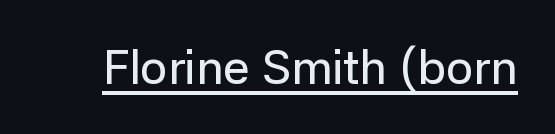
{"serif": "no", "italic": "no", "width": "normal", "stroke_contrast": "low", "x_height": "medium", "monospaced": "no", "underline": "yes", "letter_spacing": "normal", "letter_spacing_em": 0.0, "glyph_px": 48}
